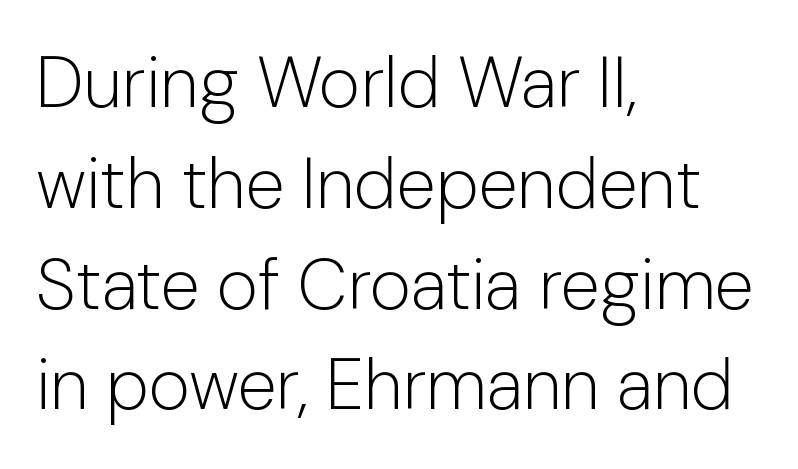
The image shows 71 px light sans-serif type, upright; set left-aligned, normal line spacing (1.42x), normal letter spacing, not underlined; low stroke contrast and a medium x-height.
